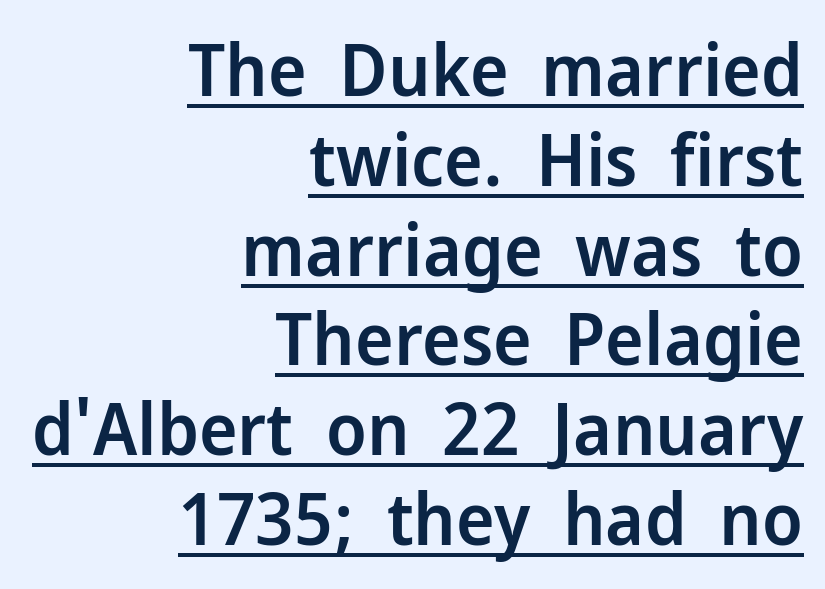
On the weight axis this lands at semibold, roughly 600. Note: no serifs on the glyphs. The letters advance in unequal steps, a hallmark of proportional type. Like a heading marked for emphasis, these lines bear an underscore. Casual observation: everything's shoved over to the right. The specimen reads as upright at a glance.
